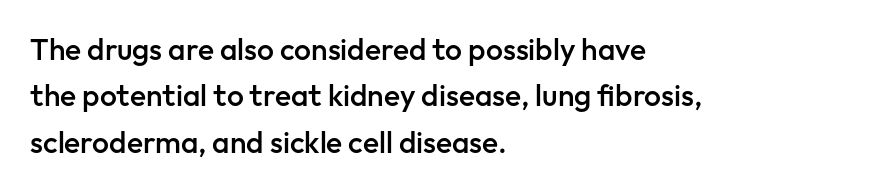
Nothing unusual about the tracking: characters are spaced as the font intends. Type without underlining. Horizontal alignment here is leftward, the default for most running prose. Serif or sans? Sans — the stroke terminals are bare.
